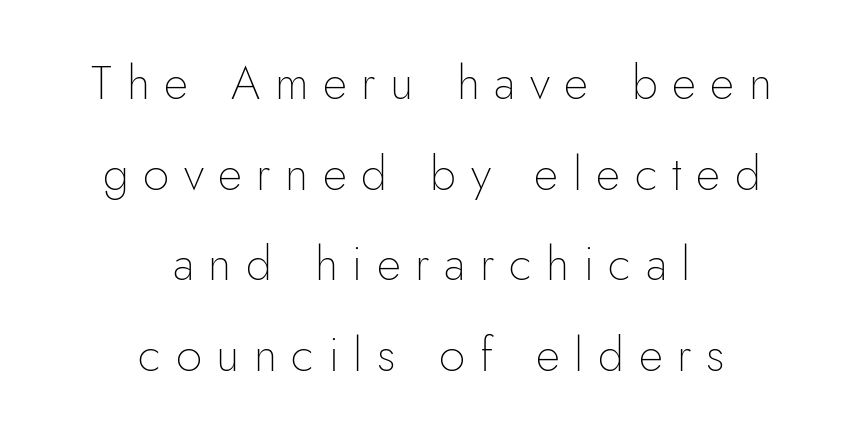
Q: Is the text bold? A: No.
Q: Is the text italic (slanted)? A: No, it is upright.
Q: Is the typeface a serif or a sans-serif typeface? A: Sans-serif.
Q: Is the text underlined? A: No.
Q: How is the paragraph aligned? A: Centered.
Q: Is the spacing between letters normal or unusually wide? A: Unusually wide.
Q: Is the spacing between lines tight, normal or loose? A: Loose.
Q: Width (condensed, normal, or wide)? A: Normal.
Q: Stroke contrast? A: Low.
Q: x-height? A: Small.
Q: Monospaced? A: No.
